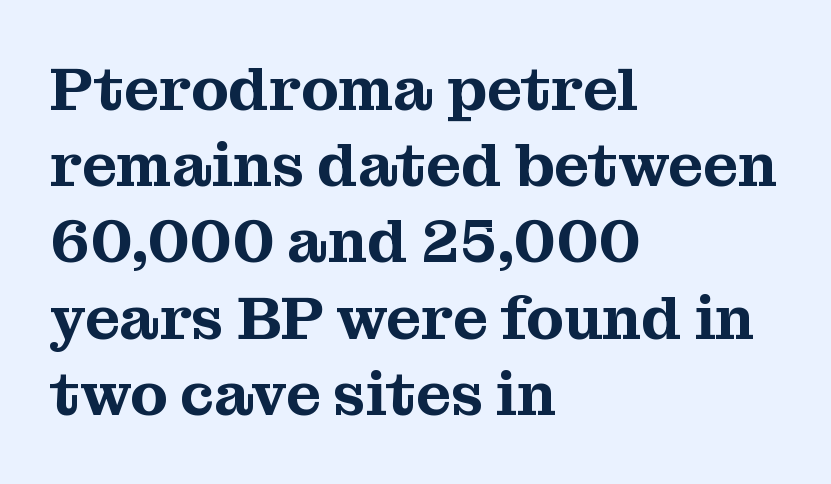
Left-aligned paragraph, ragged on the right. The line-height multiplier appears to be the usual default. No extra tracking has been applied to these lines. What kind of face is this? One with serifs. Nope, not italic — everything's standing straight.
